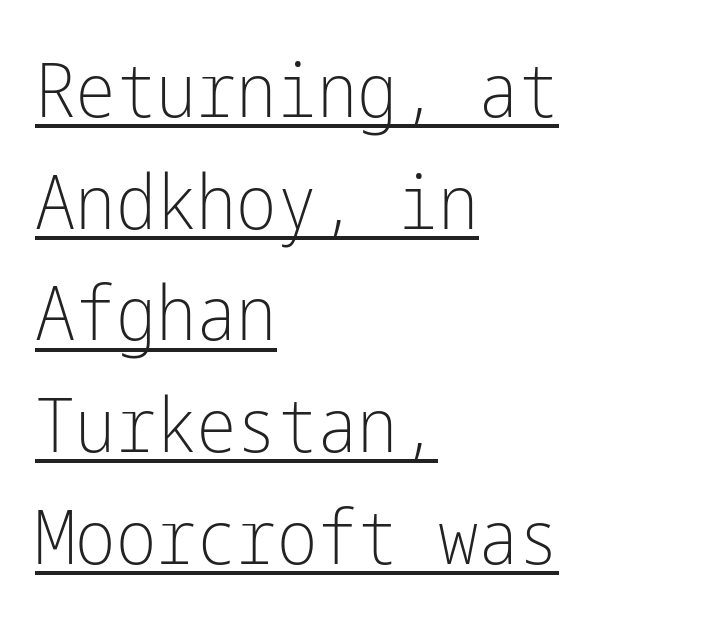
Q: Is the text bold? A: No.
Q: Is the text italic (slanted)? A: No, it is upright.
Q: Is the typeface a serif or a sans-serif typeface? A: Sans-serif.
Q: Is the text underlined? A: Yes.
Q: How is the paragraph aligned? A: Left-aligned.
Q: Is the spacing between letters normal or unusually wide? A: Normal.
Q: Is the spacing between lines tight, normal or loose? A: Normal.
Q: Width (condensed, normal, or wide)? A: Condensed.
Q: Stroke contrast? A: Low.
Q: x-height? A: Medium.
